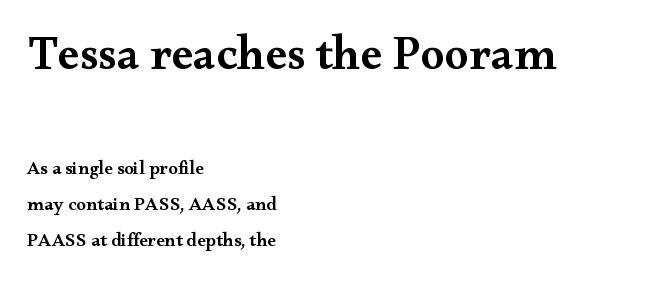
{"serif": "yes", "italic": "no", "bold": "semi", "weight": "semibold", "width": "wide", "stroke_contrast": "medium", "x_height": "small", "monospaced": "no", "underline": "no", "align": "left", "line_spacing": "loose", "line_spacing_ratio": 1.9, "letter_spacing": "normal", "letter_spacing_em": 0.0, "larger_block": "first", "size_ratio": 2.53, "glyph_px": 48}
